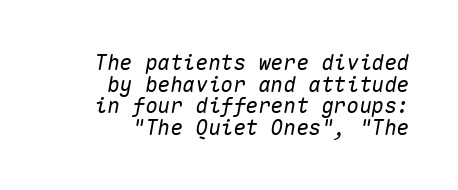
Q: Is the text italic (slanted)? A: Yes, it leans right by about 10 degrees.
Q: Is the text underlined? A: No.
Q: How is the paragraph aligned? A: Right-aligned.
Q: Is the spacing between letters normal or unusually wide? A: Normal.
Q: Is the spacing between lines tight, normal or loose? A: Tight.
